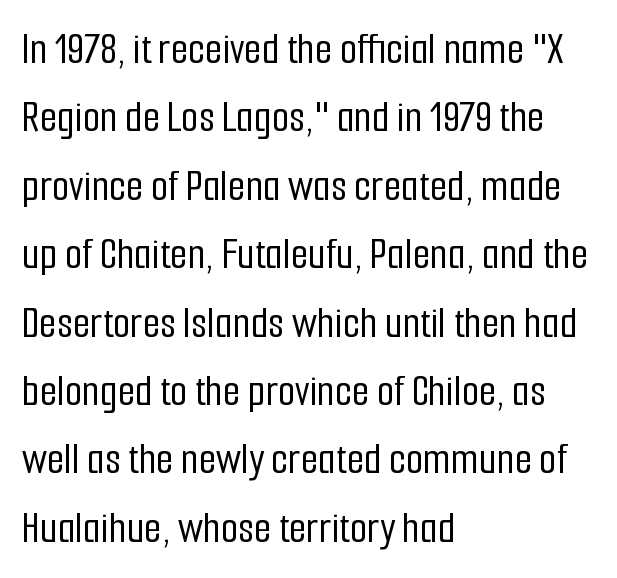
{"serif": "no", "italic": "no", "width": "condensed", "stroke_contrast": "low", "x_height": "medium", "monospaced": "no", "underline": "no", "align": "left", "line_spacing": "normal", "line_spacing_ratio": 1.52, "letter_spacing": "normal", "letter_spacing_em": 0.0, "glyph_px": 45}
